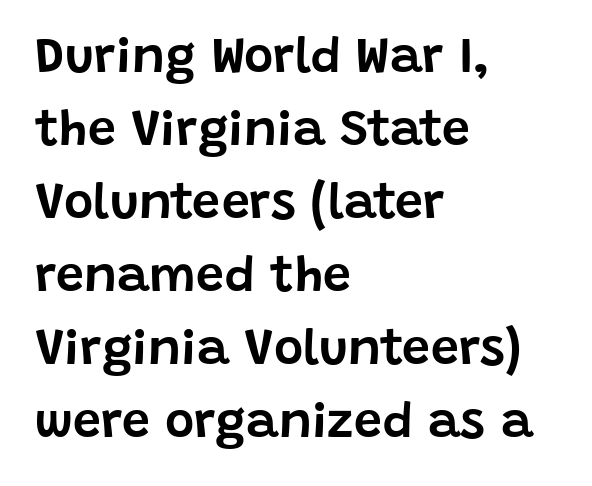
Q: Is the text italic (slanted)? A: No, it is upright.
Q: Is the typeface a serif or a sans-serif typeface? A: Sans-serif.
Q: Is the text underlined? A: No.
Q: How is the paragraph aligned? A: Left-aligned.
Q: Is the spacing between letters normal or unusually wide? A: Normal.
Q: Is the spacing between lines tight, normal or loose? A: Normal.
Q: Width (condensed, normal, or wide)? A: Normal.
Q: Stroke contrast? A: Low.
Q: x-height? A: Large.
Q: Monospaced? A: No.
